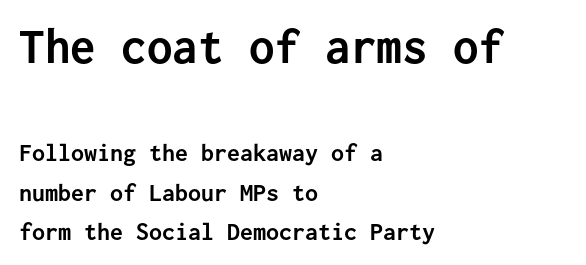
{"serif": "no", "italic": "no", "bold": "yes", "weight": "semibold", "width": "normal", "stroke_contrast": "low", "x_height": "medium", "monospaced": "yes", "underline": "no", "align": "left", "line_spacing": "normal", "line_spacing_ratio": 1.53, "letter_spacing": "normal", "letter_spacing_em": 0.0, "larger_block": "first", "size_ratio": 1.96, "glyph_px": 51}
